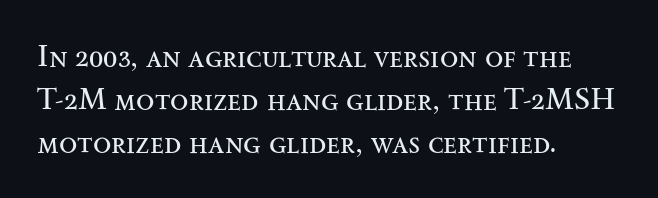
{"serif": "yes", "italic": "no", "bold": "no", "weight": "regular", "width": "wide", "stroke_contrast": "medium", "x_height": "small", "monospaced": "no", "underline": "no", "align": "left", "line_spacing": "normal", "line_spacing_ratio": 1.44, "letter_spacing": "normal", "letter_spacing_em": 0.0, "glyph_px": 30}
